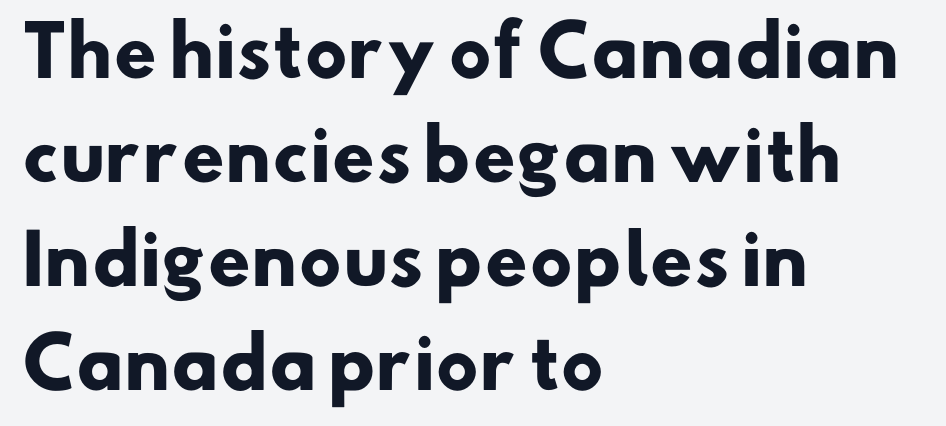
{"serif": "no", "bold": "yes", "weight": "heavy", "width": "normal", "stroke_contrast": "low", "x_height": "small", "monospaced": "no", "underline": "no", "align": "left", "line_spacing": "normal", "line_spacing_ratio": 1.53, "letter_spacing": "normal", "letter_spacing_em": 0.0, "glyph_px": 68}
